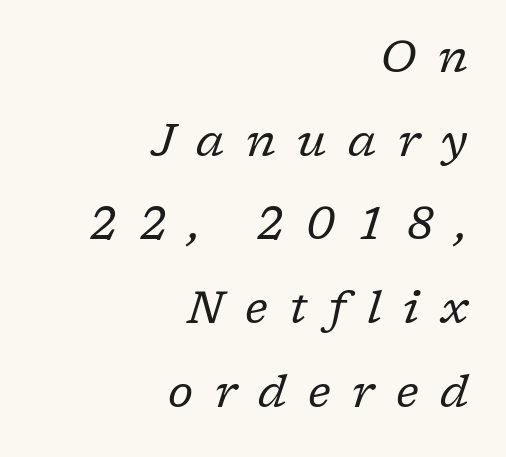
The image shows 45 px regular-weight serif type, italic (leaning right); set right-aligned, line spacing 1.86x, unusually wide letter spacing (+0.48 em), not underlined; low stroke contrast and a medium x-height.
